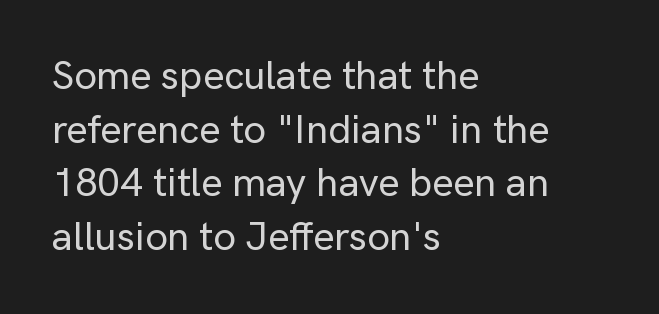
{"serif": "no", "italic": "no", "width": "normal", "stroke_contrast": "low", "x_height": "medium", "monospaced": "no", "underline": "no", "align": "left", "line_spacing": "normal", "line_spacing_ratio": 1.34, "letter_spacing": "normal", "letter_spacing_em": 0.0, "glyph_px": 40}
